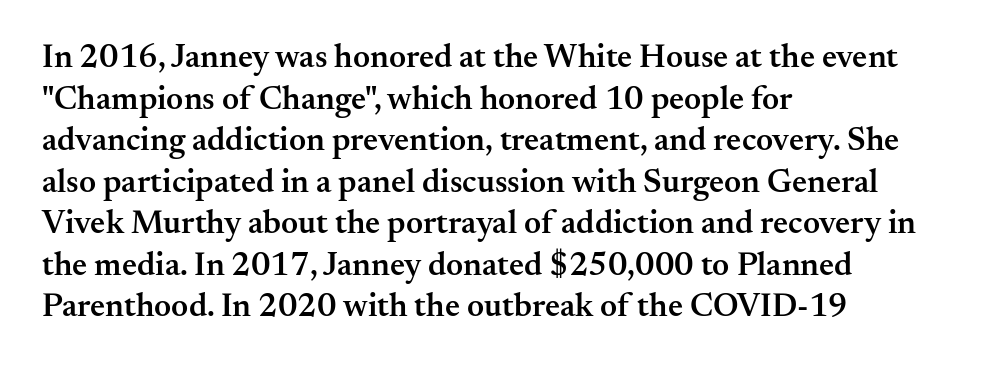
The image shows 33 px semibold serif type, upright; set left-aligned, normal line spacing (1.26x), normal letter spacing, not underlined; medium stroke contrast and a small x-height.
